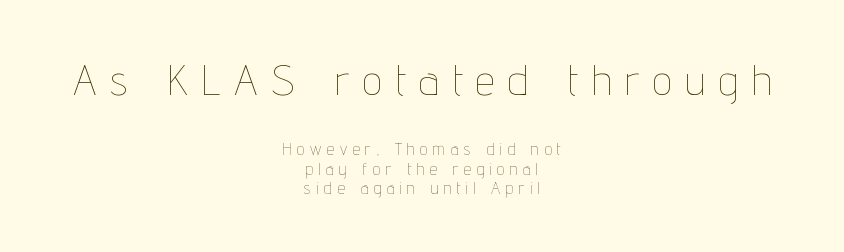
How are the letters spaced? Widely, with obvious added tracking. Do the letters lean? They stand straight. Horizontal alignment here is central, giving a formal, balanced look. Do the characters align in a grid? No, the font is proportional.
